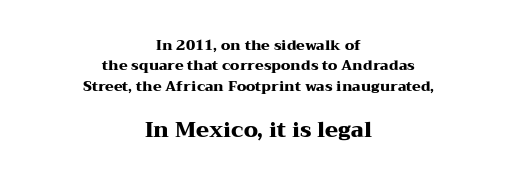
The letters stand upright; this is a roman face. The later block is typeset at a bigger size than the earlier block. Heft: maximum for text — a bold. Descenders hang freely into open space.
